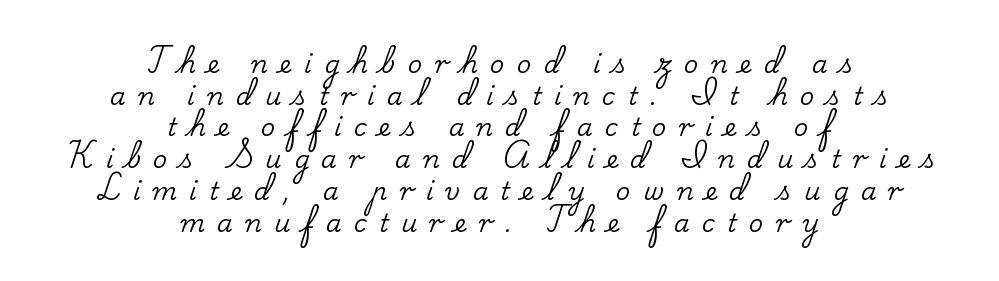
{"underline": "no", "align": "center", "line_spacing": "normal", "line_spacing_ratio": 1.27, "letter_spacing": "wide", "letter_spacing_em": 0.49, "glyph_px": 25}
